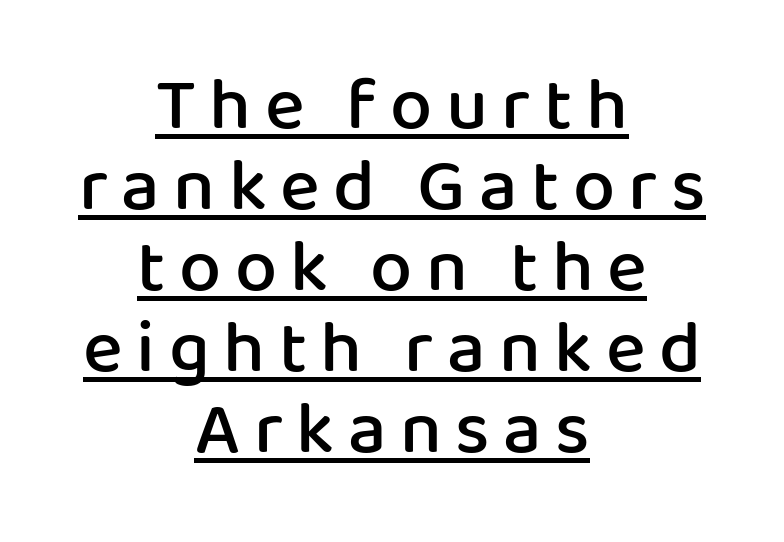
{"serif": "no", "italic": "no", "bold": "semi", "weight": "semibold", "width": "normal", "stroke_contrast": "low", "x_height": "medium", "monospaced": "no", "underline": "yes", "align": "center", "line_spacing": "tight", "line_spacing_ratio": 1.08, "glyph_px": 75}
